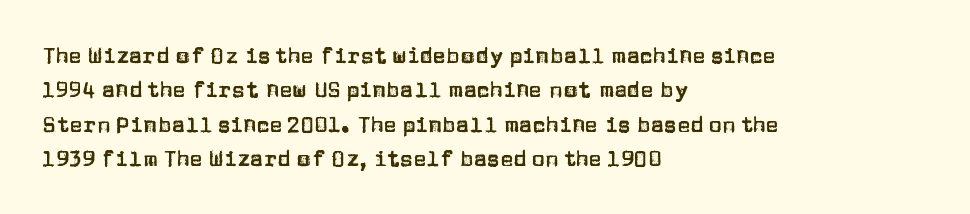
Q: Is the text italic (slanted)? A: No, it is upright.
Q: Is the text underlined? A: No.
Q: How is the paragraph aligned? A: Left-aligned.
Q: Is the spacing between letters normal or unusually wide? A: Normal.
Q: Is the spacing between lines tight, normal or loose? A: Normal.
